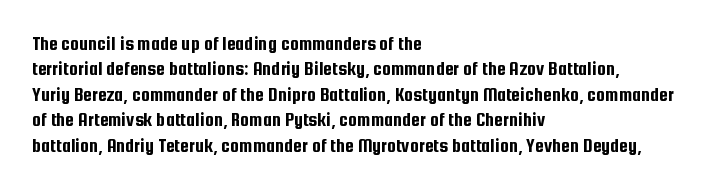
Q: Is the text italic (slanted)? A: No, it is upright.
Q: Is the text underlined? A: No.
Q: How is the paragraph aligned? A: Left-aligned.
Q: Is the spacing between letters normal or unusually wide? A: Normal.
Q: Is the spacing between lines tight, normal or loose? A: Normal.
